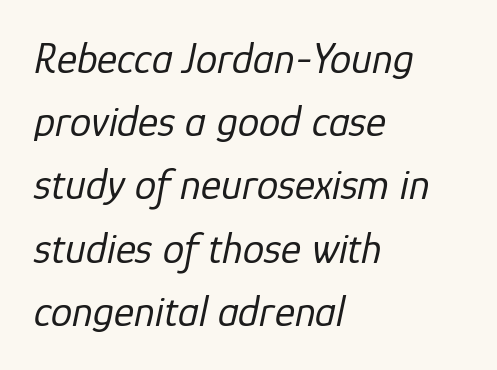
The letterforms sit at book weight or below. One-word summary of the alignment: left. Each row of text sits above clean, open space. Looks like regular typesetting: each glyph gets only the width it needs.
